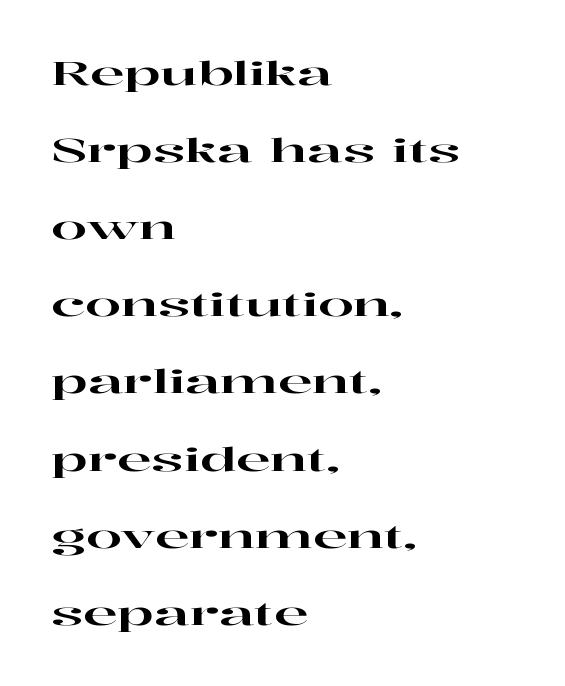
Do the characters align in a grid? No, the font is proportional. Note: serifs present on the glyphs. Letters rest on an invisible, unmarked baseline. Typeset ragged right — the left edge is the straight one.
